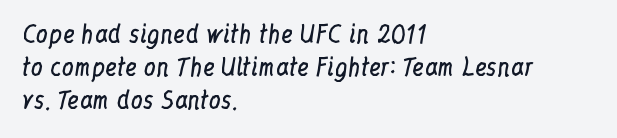
These lines stack with their left ends in a neat column. Letters rest on an invisible, unmarked baseline. The lines sit at an ordinary, default distance from one another. No letter is thick-stroked: the sample isn't bold. Default kerning and tracking; the words read as compact shapes.
